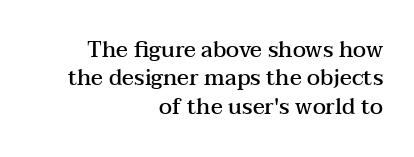
Q: Is the text bold? A: Semi-bold.
Q: Is the text italic (slanted)? A: No, it is upright.
Q: Is the text underlined? A: No.
Q: How is the paragraph aligned? A: Right-aligned.
Q: Is the spacing between letters normal or unusually wide? A: Normal.
Q: Is the spacing between lines tight, normal or loose? A: Normal.
